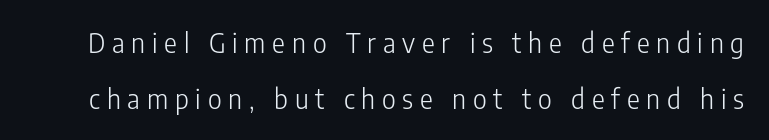
Ascenders rise straight up at ninety degrees. Decoration check: the copy has no underline. What's the leading like? Stretched, with rows far apart. Vertical stems look standard width or narrower in stroke. The letterforms stand isolated, each surrounded by extra space.
